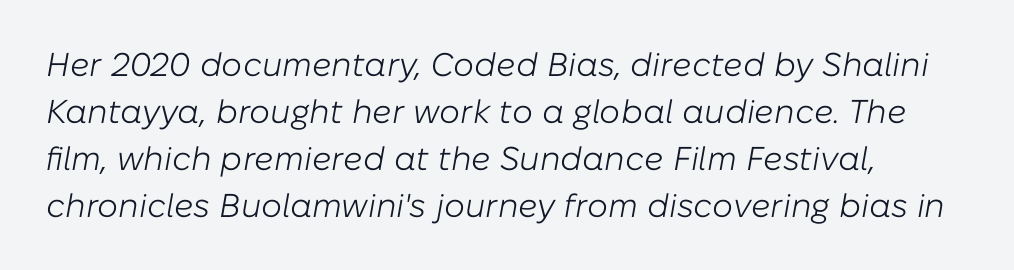
{"italic": "yes", "lean": "right", "slant_degrees": 10, "bold": "no", "weight": "light", "width": "normal", "stroke_contrast": "low", "x_height": "medium", "monospaced": "no", "underline": "no", "align": "left", "line_spacing": "normal", "line_spacing_ratio": 1.42, "letter_spacing": "normal", "letter_spacing_em": 0.0, "glyph_px": 33}
